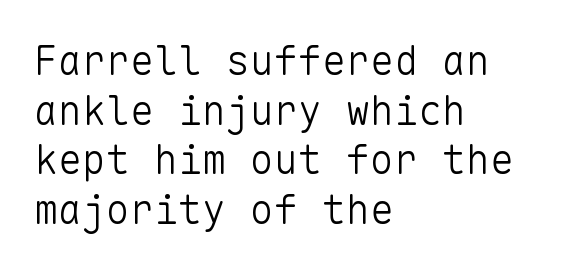
Characters follow at the spacing the type designer built in. A sans-serif font was chosen for this passage. Posture: upright roman. Do the characters align in a grid? Yes, the font is monospaced. Stems here are at most as thick as an everyday book face.
